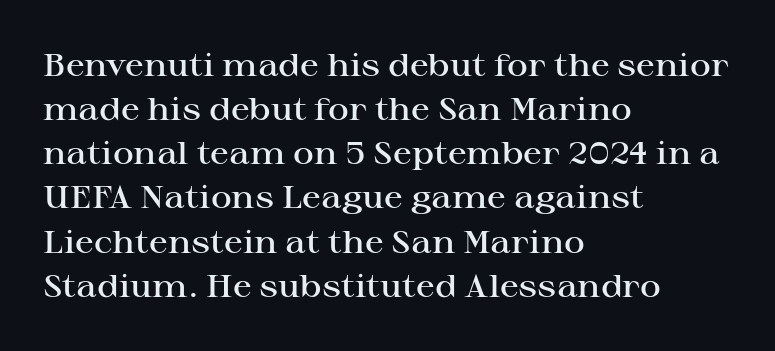
Q: Is the text bold? A: Semi-bold.
Q: Is the text italic (slanted)? A: No, it is upright.
Q: Is the typeface a serif or a sans-serif typeface? A: Serif.
Q: Is the text underlined? A: No.
Q: How is the paragraph aligned? A: Left-aligned.
Q: Is the spacing between letters normal or unusually wide? A: Normal.
Q: Is the spacing between lines tight, normal or loose? A: Normal.
Q: Width (condensed, normal, or wide)? A: Wide.
Q: Stroke contrast? A: High.
Q: x-height? A: Medium.
Q: Monospaced? A: No.
